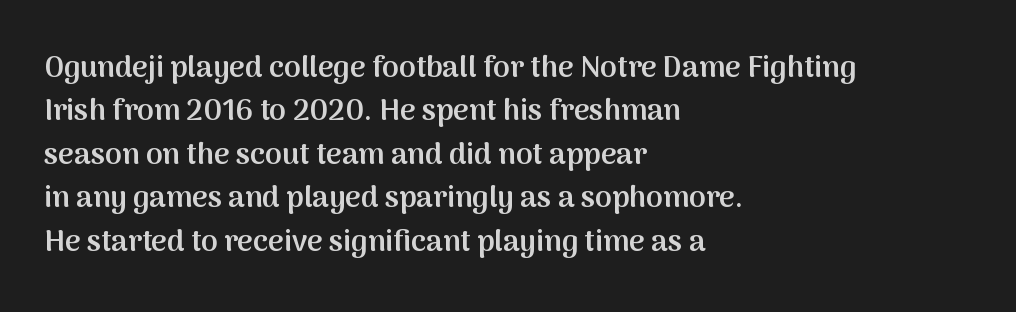
Layout note: lines flush left. Note the varied advance widths — an 'i' is clearly narrower than an 'm'. A clean baseline with only descenders dipping below it. Designer's note — italics off, roman on. Interline gaps are of average width in this sample.
